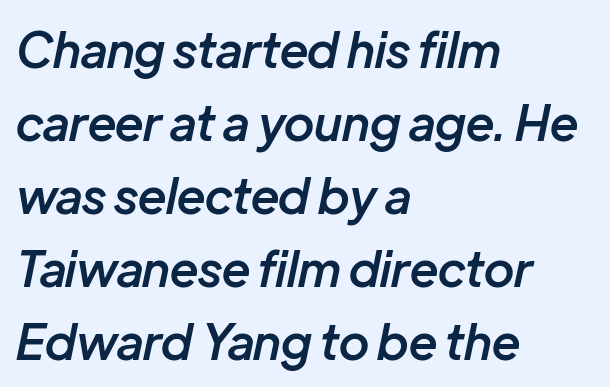
{"italic": "yes", "lean": "right", "slant_degrees": 12, "bold": "semi", "weight": "semibold", "width": "normal", "stroke_contrast": "low", "x_height": "medium", "monospaced": "no", "underline": "no", "align": "left", "line_spacing": "normal", "line_spacing_ratio": 1.52, "letter_spacing": "normal", "letter_spacing_em": 0.0, "glyph_px": 48}
